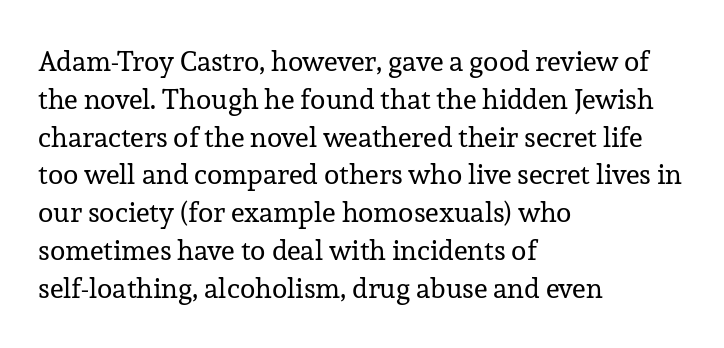
The image shows 28 px regular-weight serif type, upright; set left-aligned, normal line spacing (1.35x), normal letter spacing, not underlined; low stroke contrast and a medium x-height.
